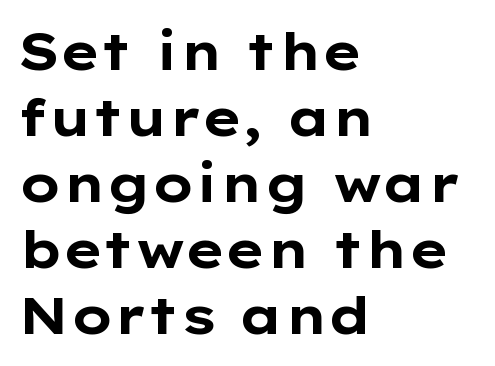
The image shows 52 px bold, wide sans-serif type, upright; set left-aligned, normal line spacing (1.27x), normal letter spacing, not underlined; low stroke contrast and a medium x-height.
